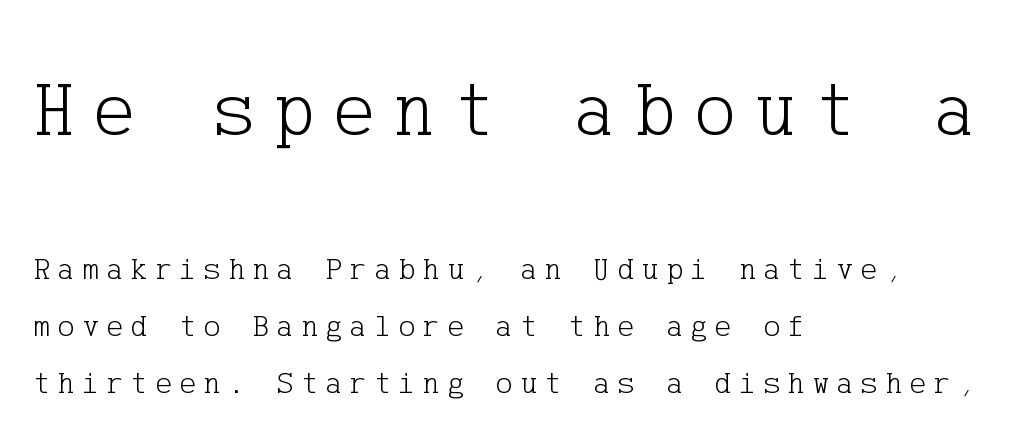
Check where the strokes stop: tiny serifs finish them off. Spacing between characters has been opened up far beyond the box default. Does the bottom block carry the larger type? No, the top block does. A student would call this left alignment; a typographer would say flush left, rag right.
